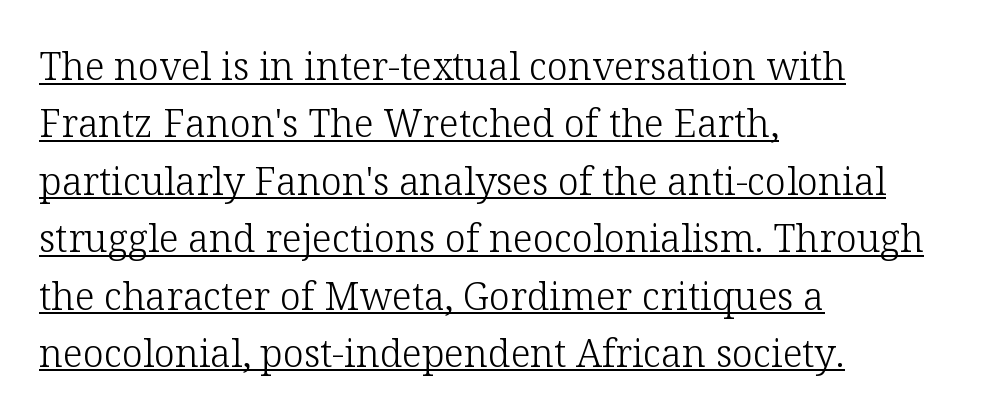
{"serif": "yes", "italic": "no", "bold": "no", "weight": "light", "width": "normal", "stroke_contrast": "low", "x_height": "medium", "monospaced": "no", "underline": "yes", "align": "left", "line_spacing": "normal", "line_spacing_ratio": 1.51, "letter_spacing": "normal", "letter_spacing_em": 0.0, "glyph_px": 38}
